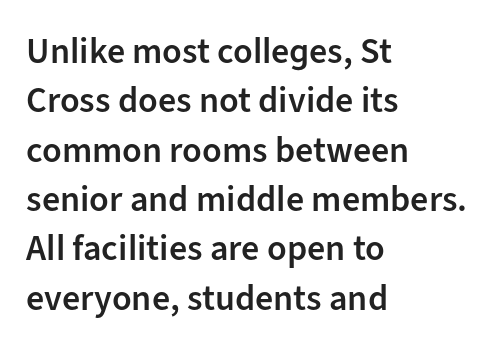
Q: Is the text bold? A: Semi-bold.
Q: Is the text italic (slanted)? A: No, it is upright.
Q: Is the typeface a serif or a sans-serif typeface? A: Sans-serif.
Q: Is the text underlined? A: No.
Q: How is the paragraph aligned? A: Left-aligned.
Q: Is the spacing between letters normal or unusually wide? A: Normal.
Q: Is the spacing between lines tight, normal or loose? A: Normal.
Q: Width (condensed, normal, or wide)? A: Normal.
Q: Stroke contrast? A: Low.
Q: x-height? A: Medium.
Q: Monospaced? A: No.
